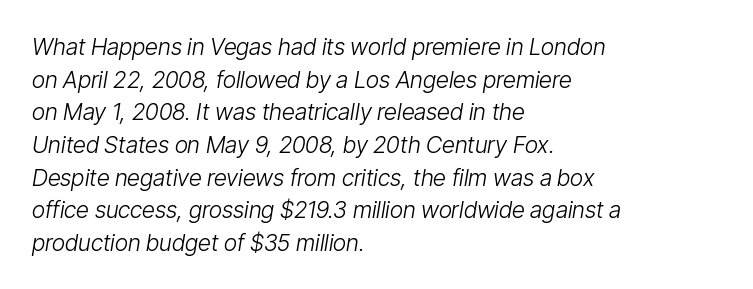
The image shows 23 px text type, italic (leaning right); set left-aligned, normal line spacing (1.42x), normal letter spacing, not underlined.
